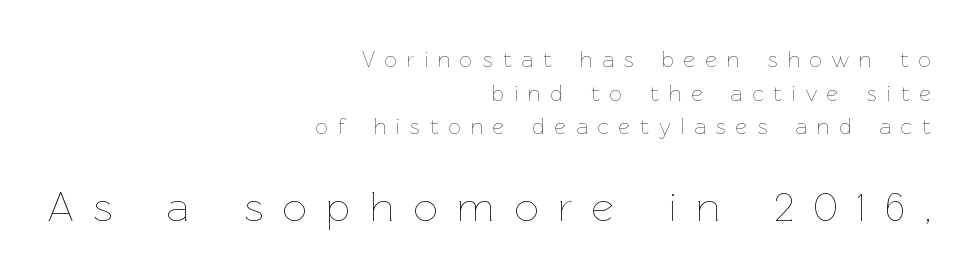
Q: Is the text bold? A: No.
Q: Is the text italic (slanted)? A: No, it is upright.
Q: Is the text underlined? A: No.
Q: How is the paragraph aligned? A: Right-aligned.
Q: Is the spacing between letters normal or unusually wide? A: Unusually wide.
Q: Is the spacing between lines tight, normal or loose? A: Normal.
Q: Which block of text is set in a larger size, the first (top) or the second (bottom)? A: The second (bottom) one.
Q: Width (condensed, normal, or wide)? A: Normal.
Q: Stroke contrast? A: Low.
Q: x-height? A: Medium.
Q: Monospaced? A: No.
